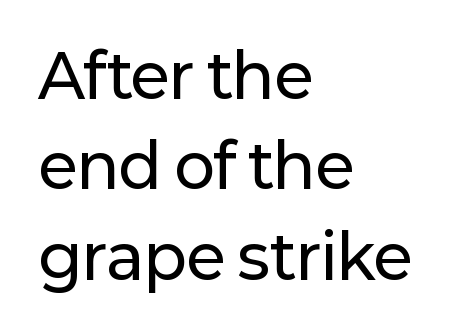
{"serif": "no", "italic": "no", "width": "normal", "stroke_contrast": "low", "x_height": "medium", "monospaced": "no", "underline": "no", "align": "left", "line_spacing": "normal", "line_spacing_ratio": 1.48, "letter_spacing": "normal", "letter_spacing_em": 0.0, "glyph_px": 61}
